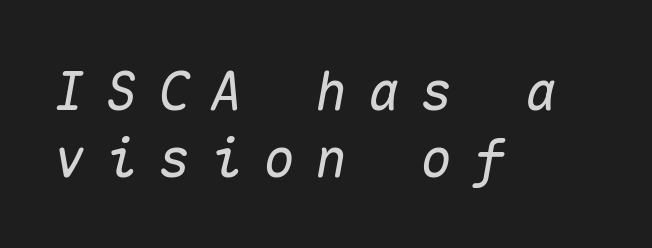
Q: Is the text italic (slanted)? A: Yes, it leans right by about 10 degrees.
Q: Is the text underlined? A: No.
Q: How is the paragraph aligned? A: Left-aligned.
Q: Is the spacing between letters normal or unusually wide? A: Unusually wide.
Q: Is the spacing between lines tight, normal or loose? A: Normal.
Q: Width (condensed, normal, or wide)? A: Normal.
Q: Stroke contrast? A: Medium.
Q: x-height? A: Medium.
Q: Monospaced? A: Yes.
